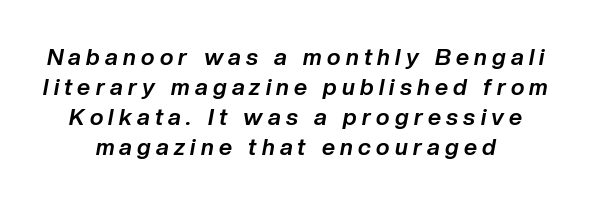
Q: Is the text bold? A: Yes.
Q: Is the text italic (slanted)? A: Yes, it leans right by about 10 degrees.
Q: Is the text underlined? A: No.
Q: How is the paragraph aligned? A: Centered.
Q: Is the spacing between letters normal or unusually wide? A: Unusually wide.
Q: Is the spacing between lines tight, normal or loose? A: Normal.
